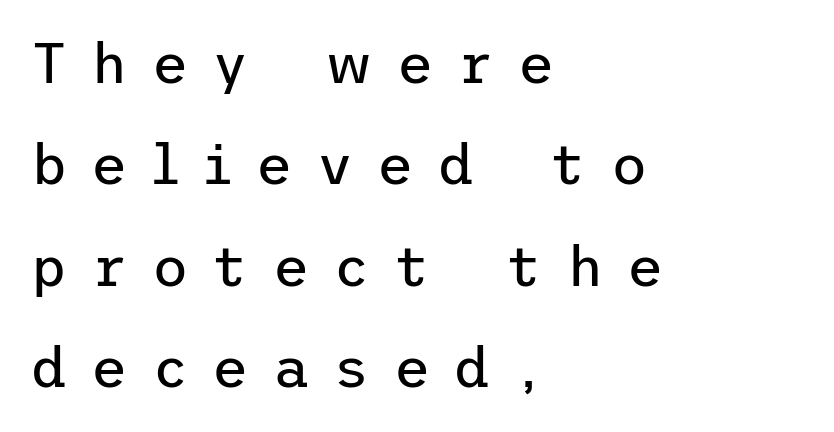
The image shows 56 px regular-weight sans-serif type, upright; set left-aligned, line spacing 1.81x, unusually wide letter spacing (+0.43 em), not underlined; low stroke contrast and a medium x-height.
